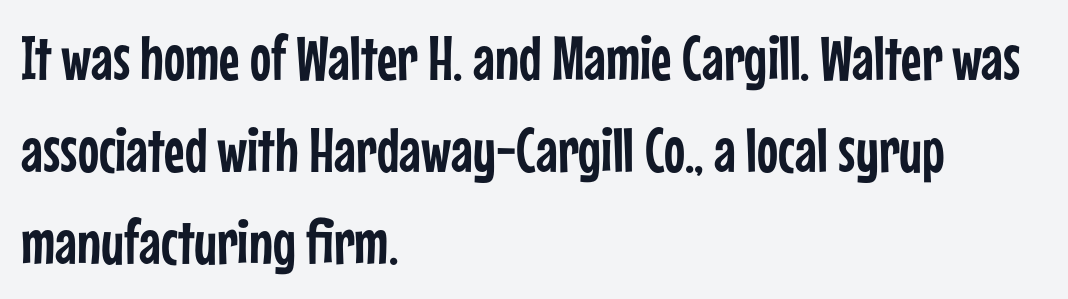
Q: Is the text italic (slanted)? A: No, it is upright.
Q: Is the typeface a serif or a sans-serif typeface? A: Sans-serif.
Q: Is the text underlined? A: No.
Q: How is the paragraph aligned? A: Left-aligned.
Q: Is the spacing between letters normal or unusually wide? A: Normal.
Q: Is the spacing between lines tight, normal or loose? A: Normal.
Q: Width (condensed, normal, or wide)? A: Condensed.
Q: Stroke contrast? A: Low.
Q: x-height? A: Medium.
Q: Monospaced? A: No.
